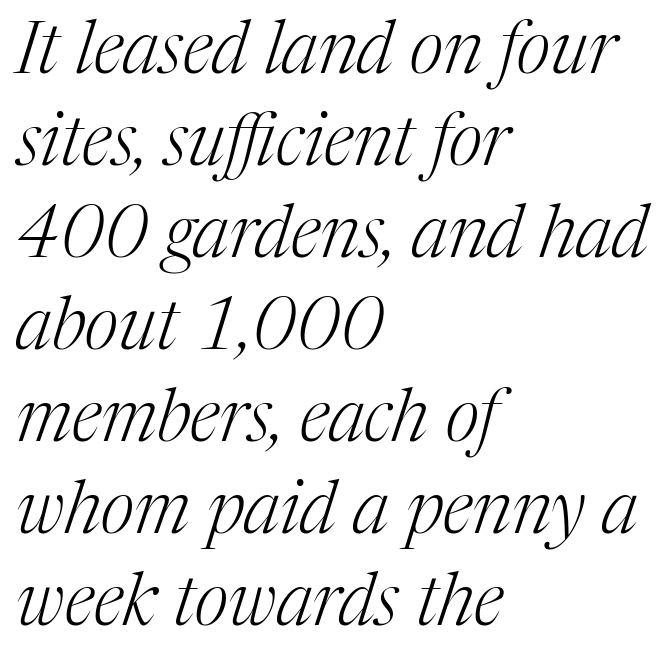
{"serif": "yes", "italic": "yes", "lean": "right", "slant_degrees": 17, "bold": "no", "weight": "light", "width": "normal", "stroke_contrast": "medium", "x_height": "medium", "monospaced": "no", "underline": "no", "align": "left", "line_spacing": "normal", "line_spacing_ratio": 1.26, "letter_spacing": "normal", "letter_spacing_em": 0.0, "glyph_px": 73}
